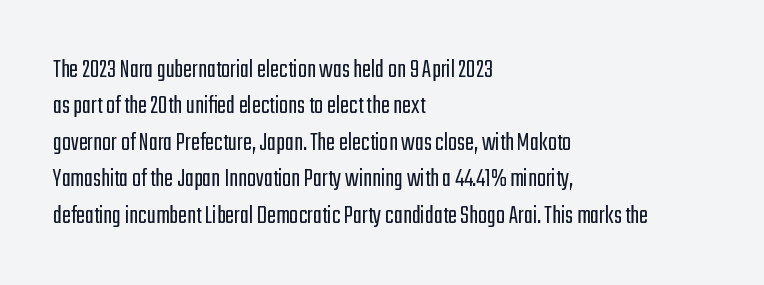
{"italic": "no", "bold": "no", "underline": "no", "align": "left", "line_spacing": "normal", "line_spacing_ratio": 1.35, "letter_spacing": "normal", "letter_spacing_em": 0.0, "glyph_px": 27}
